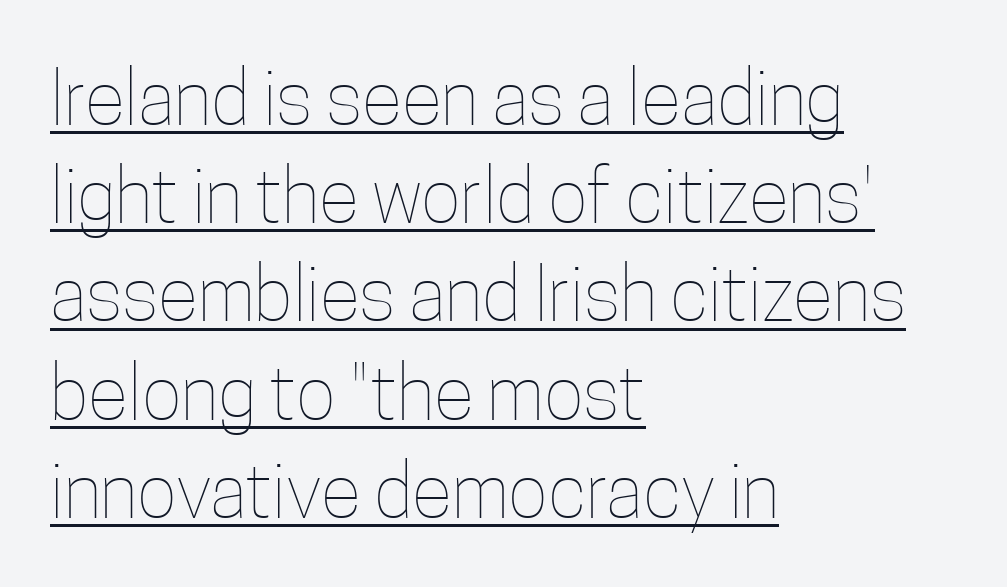
Q: Is the text bold? A: No.
Q: Is the text italic (slanted)? A: No, it is upright.
Q: Is the text underlined? A: Yes.
Q: How is the paragraph aligned? A: Left-aligned.
Q: Is the spacing between letters normal or unusually wide? A: Normal.
Q: Is the spacing between lines tight, normal or loose? A: Normal.
Q: Width (condensed, normal, or wide)? A: Condensed.
Q: Stroke contrast? A: Low.
Q: x-height? A: Medium.
Q: Monospaced? A: No.
